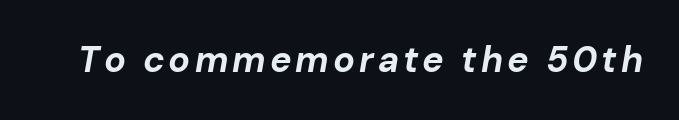
{"italic": "yes", "lean": "right", "slant_degrees": 10, "bold": "yes", "weight": "bold", "width": "normal", "stroke_contrast": "low", "x_height": "medium", "monospaced": "no", "underline": "no", "glyph_px": 36}
